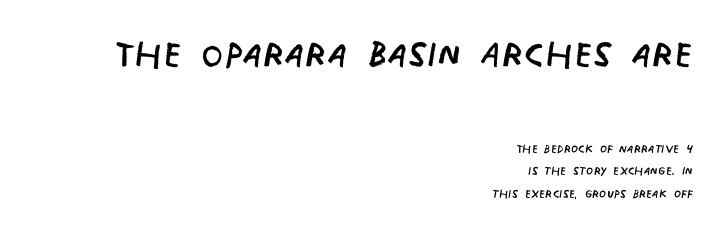
Q: Is the text bold? A: No.
Q: Is the typeface a serif or a sans-serif typeface? A: Sans-serif.
Q: Is the text underlined? A: No.
Q: How is the paragraph aligned? A: Right-aligned.
Q: Is the spacing between letters normal or unusually wide? A: Normal.
Q: Is the spacing between lines tight, normal or loose? A: Normal.
Q: Which block of text is set in a larger size, the first (top) or the second (bottom)? A: The first (top) one.
Q: Width (condensed, normal, or wide)? A: Condensed.
Q: Stroke contrast? A: Low.
Q: x-height? A: Large.
Q: Monospaced? A: No.
